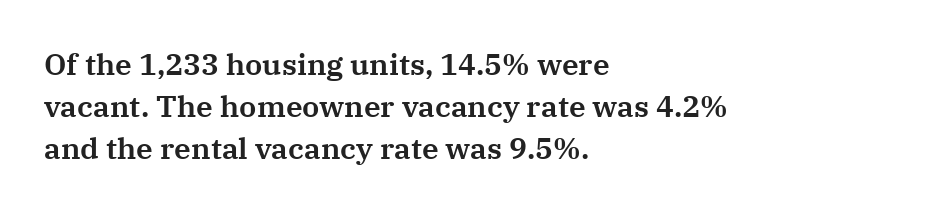
Q: Is the text italic (slanted)? A: No, it is upright.
Q: Is the typeface a serif or a sans-serif typeface? A: Serif.
Q: Is the text underlined? A: No.
Q: How is the paragraph aligned? A: Left-aligned.
Q: Is the spacing between letters normal or unusually wide? A: Normal.
Q: Is the spacing between lines tight, normal or loose? A: Normal.
Q: Width (condensed, normal, or wide)? A: Normal.
Q: Stroke contrast? A: Medium.
Q: x-height? A: Medium.
Q: Monospaced? A: No.
